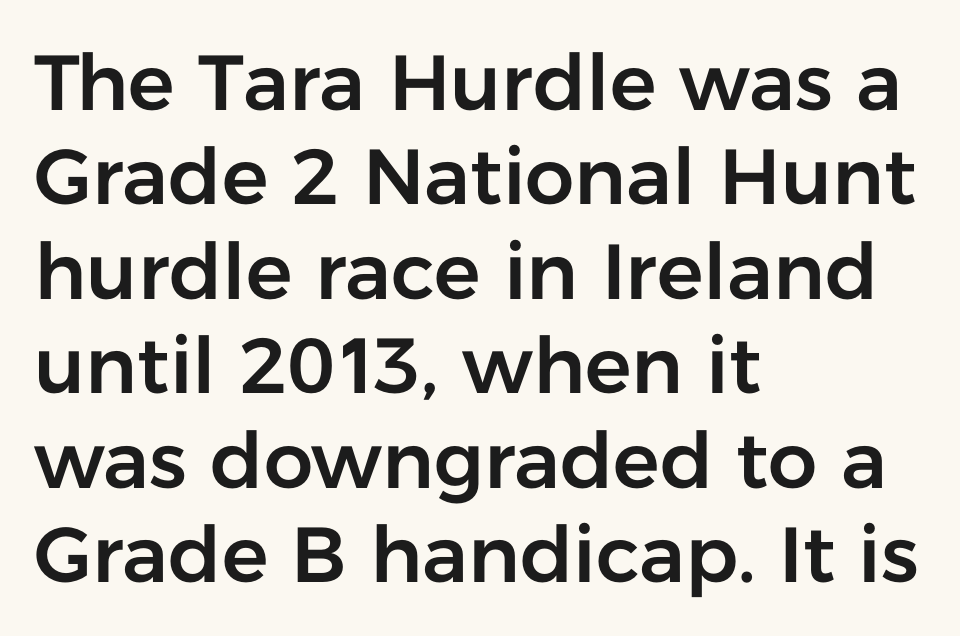
The image shows 78 px sans-serif type, upright; set left-aligned, line spacing 1.21x, normal letter spacing, not underlined; low stroke contrast and a medium x-height.
